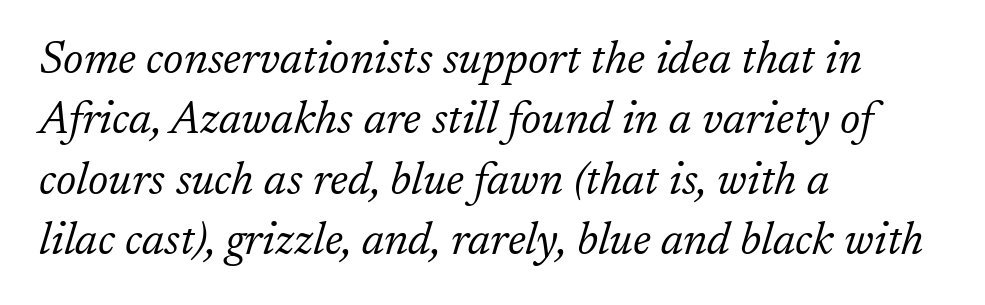
Q: Is the text bold? A: No.
Q: Is the text italic (slanted)? A: Yes, it leans right by about 17 degrees.
Q: Is the typeface a serif or a sans-serif typeface? A: Serif.
Q: Is the text underlined? A: No.
Q: How is the paragraph aligned? A: Left-aligned.
Q: Is the spacing between letters normal or unusually wide? A: Normal.
Q: Is the spacing between lines tight, normal or loose? A: Normal.
Q: Width (condensed, normal, or wide)? A: Normal.
Q: Stroke contrast? A: Low.
Q: x-height? A: Medium.
Q: Monospaced? A: No.
